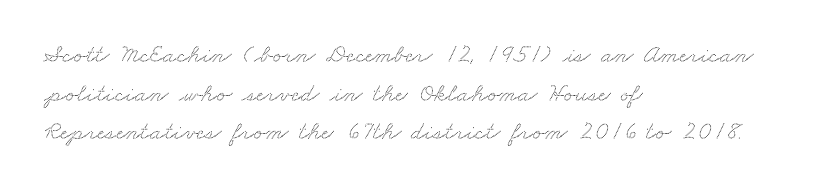
The gap between lines stays unmarked. A typesetter would call this zero additional tracking. A student would call this left alignment; a typographer would say flush left, rag right. A typesetter would call this leading conventional body-copy spacing.
